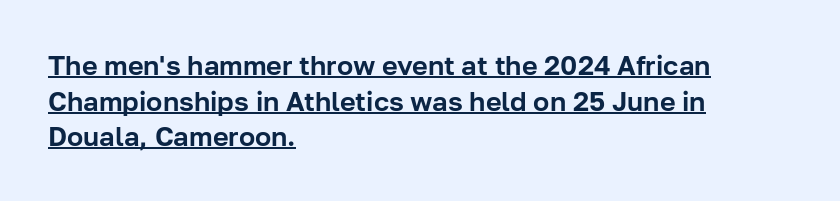
{"italic": "no", "underline": "yes", "align": "left", "line_spacing": "normal", "line_spacing_ratio": 1.32, "letter_spacing": "normal", "letter_spacing_em": 0.0, "glyph_px": 27}
